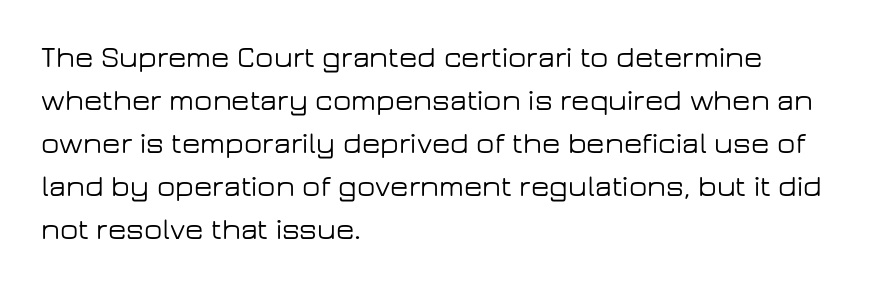
Q: Is the text italic (slanted)? A: No, it is upright.
Q: Is the typeface a serif or a sans-serif typeface? A: Sans-serif.
Q: Is the text underlined? A: No.
Q: How is the paragraph aligned? A: Left-aligned.
Q: Is the spacing between letters normal or unusually wide? A: Normal.
Q: Is the spacing between lines tight, normal or loose? A: Normal.
Q: Width (condensed, normal, or wide)? A: Wide.
Q: Stroke contrast? A: Low.
Q: x-height? A: Medium.
Q: Monospaced? A: No.
